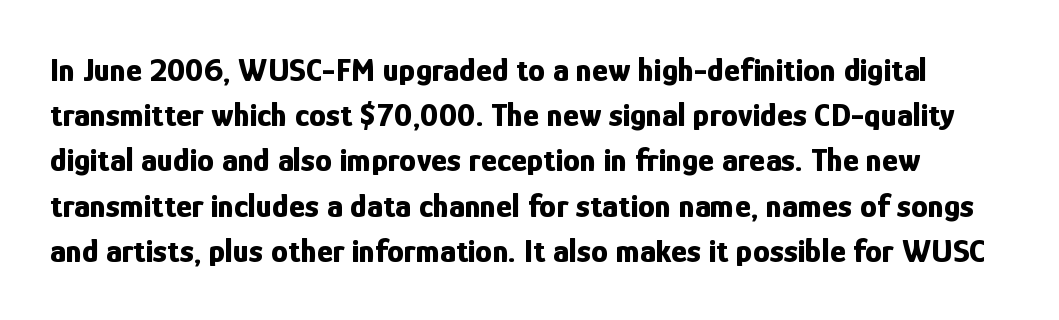
The image shows 34 px bold, condensed sans-serif type, upright; set normal line spacing (1.33x), normal letter spacing, not underlined; low stroke contrast and a medium x-height.
